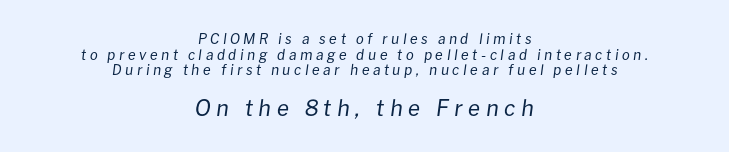
{"italic": "yes", "lean": "right", "slant_degrees": 8, "bold": "no", "underline": "no", "align": "center", "line_spacing": "tight", "line_spacing_ratio": 1.11, "letter_spacing": "wide", "letter_spacing_em": 0.25, "larger_block": "second", "size_ratio": 1.57, "glyph_px": 22}
